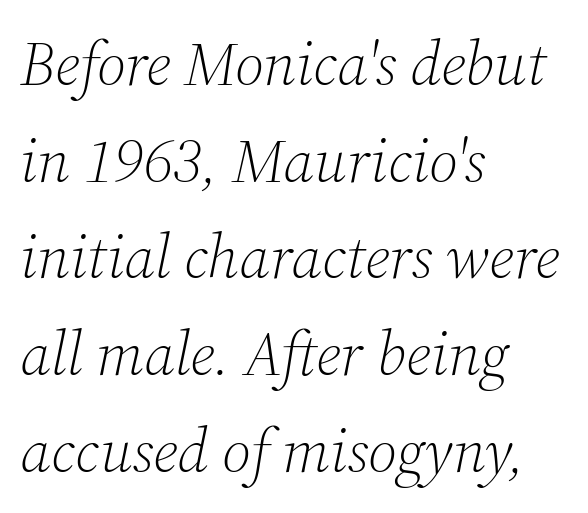
Q: Is the text bold? A: No.
Q: Is the text italic (slanted)? A: Yes, it leans right by about 12 degrees.
Q: Is the typeface a serif or a sans-serif typeface? A: Serif.
Q: Is the text underlined? A: No.
Q: How is the paragraph aligned? A: Left-aligned.
Q: Is the spacing between letters normal or unusually wide? A: Normal.
Q: Is the spacing between lines tight, normal or loose? A: Normal.
Q: Width (condensed, normal, or wide)? A: Normal.
Q: Stroke contrast? A: Medium.
Q: x-height? A: Medium.
Q: Monospaced? A: No.
